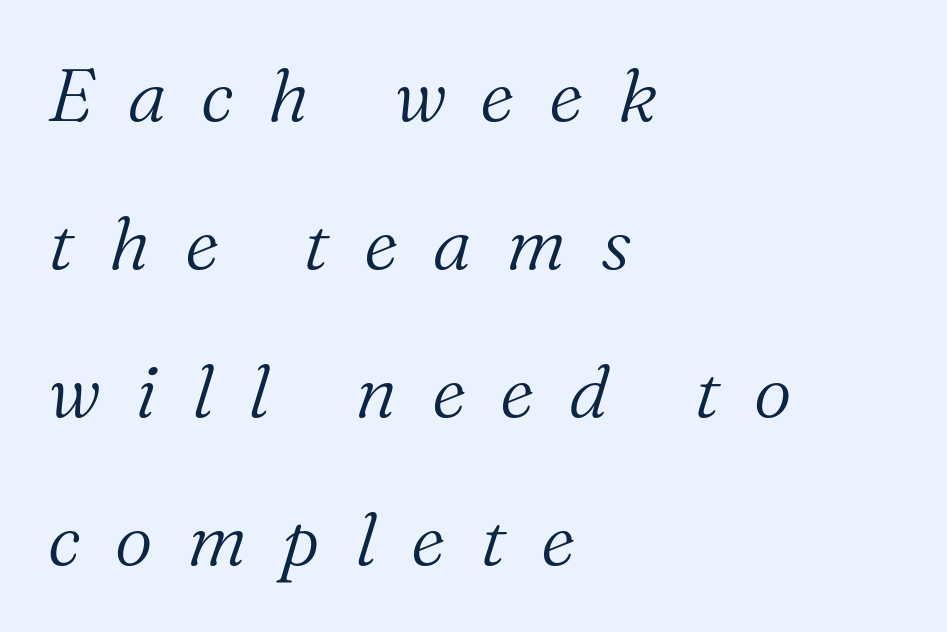
The image shows 74 px light serif type, italic (leaning right); set left-aligned, loose line spacing (2.0x), unusually wide letter spacing (+0.47 em), not underlined; medium stroke contrast and a medium x-height.
